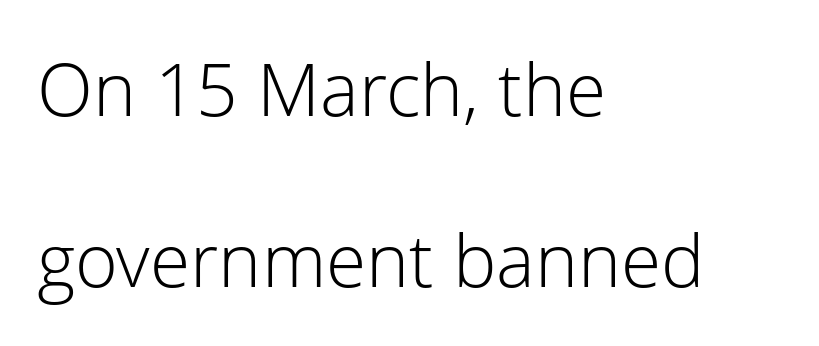
Q: Is the text bold? A: No.
Q: Is the text italic (slanted)? A: No, it is upright.
Q: Is the typeface a serif or a sans-serif typeface? A: Sans-serif.
Q: Is the text underlined? A: No.
Q: How is the paragraph aligned? A: Left-aligned.
Q: Is the spacing between letters normal or unusually wide? A: Normal.
Q: Is the spacing between lines tight, normal or loose? A: Loose.
Q: Width (condensed, normal, or wide)? A: Normal.
Q: Stroke contrast? A: Low.
Q: x-height? A: Medium.
Q: Monospaced? A: No.
